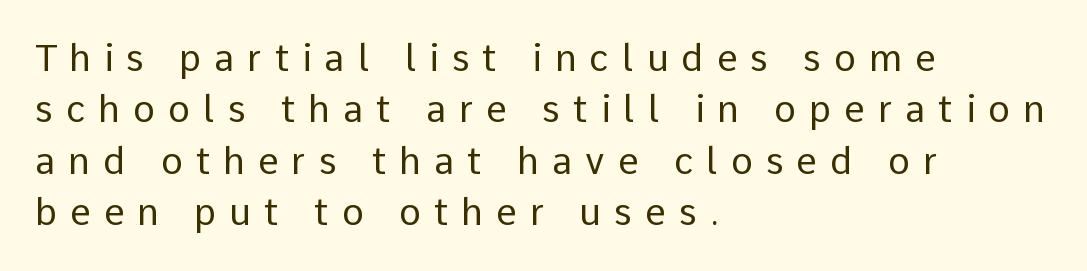
Looks like regular typesetting: each glyph gets only the width it needs. These lines are composed in type without serifs. Which margin do the lines hug? The left one — the right edge is uneven. Letters have the restrained weight of plain body copy at most. Posture: vertical. Evenly set lines give the paragraph a standard silhouette.
